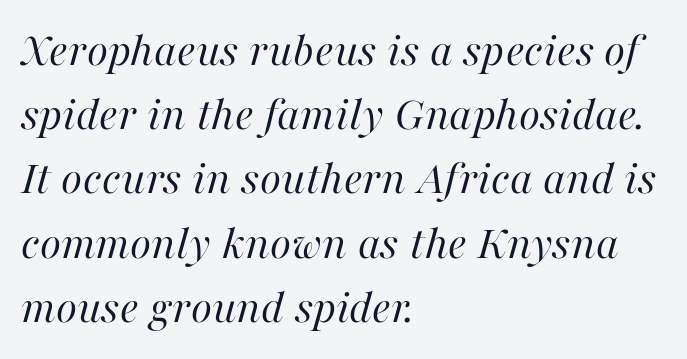
{"italic": "yes", "lean": "right", "slant_degrees": 16, "bold": "no", "weight": "regular", "width": "normal", "stroke_contrast": "high", "x_height": "medium", "monospaced": "no", "underline": "no", "align": "left", "line_spacing": "normal", "line_spacing_ratio": 1.31, "letter_spacing": "normal", "letter_spacing_em": 0.0, "glyph_px": 49}
